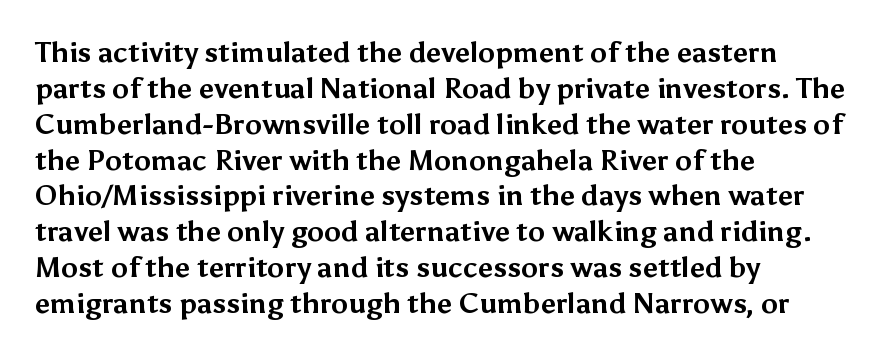
{"serif": "no", "italic": "no", "bold": "yes", "weight": "bold", "width": "normal", "stroke_contrast": "medium", "x_height": "medium", "monospaced": "no", "underline": "no", "align": "left", "line_spacing": "normal", "line_spacing_ratio": 1.28, "letter_spacing": "normal", "letter_spacing_em": 0.0, "glyph_px": 28}
